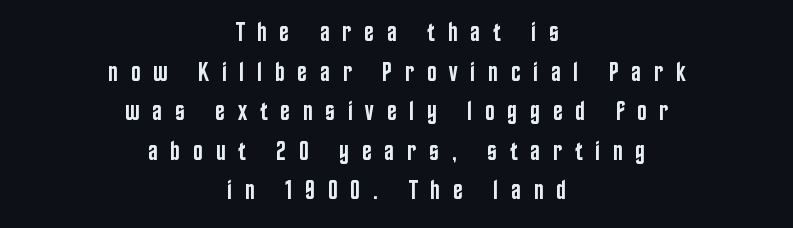
The image shows 26 px text type, upright; set centered, normal line spacing (1.52x), unusually wide letter spacing (+0.49 em), not underlined.
